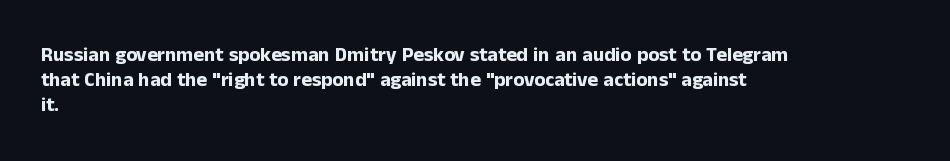
Q: Is the text bold? A: Yes.
Q: Is the text italic (slanted)? A: No, it is upright.
Q: Is the text underlined? A: No.
Q: How is the paragraph aligned? A: Left-aligned.
Q: Is the spacing between letters normal or unusually wide? A: Normal.
